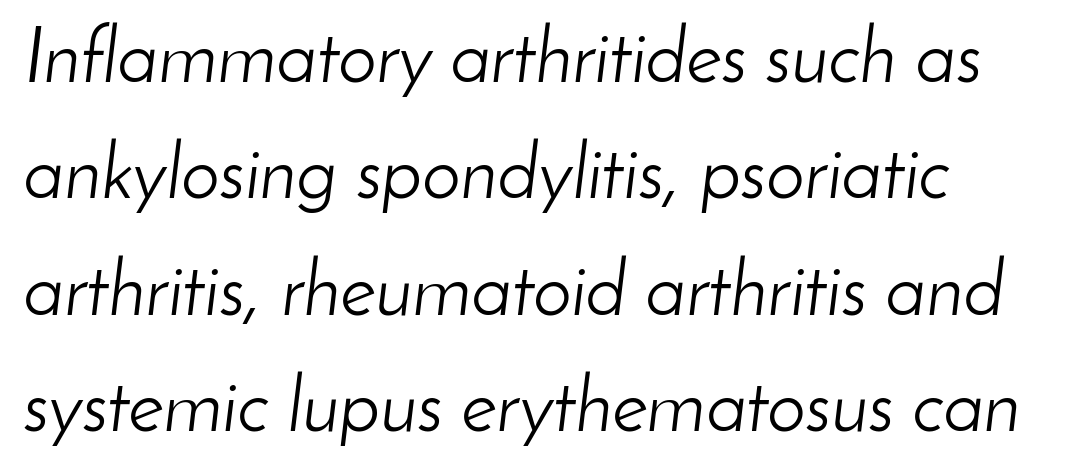
Q: Is the text bold? A: No.
Q: Is the text italic (slanted)? A: Yes, it leans right by about 8 degrees.
Q: Is the text underlined? A: No.
Q: How is the paragraph aligned? A: Left-aligned.
Q: Is the spacing between letters normal or unusually wide? A: Normal.
Q: Is the spacing between lines tight, normal or loose? A: Normal.
Q: Width (condensed, normal, or wide)? A: Normal.
Q: Stroke contrast? A: Low.
Q: x-height? A: Small.
Q: Monospaced? A: No.
